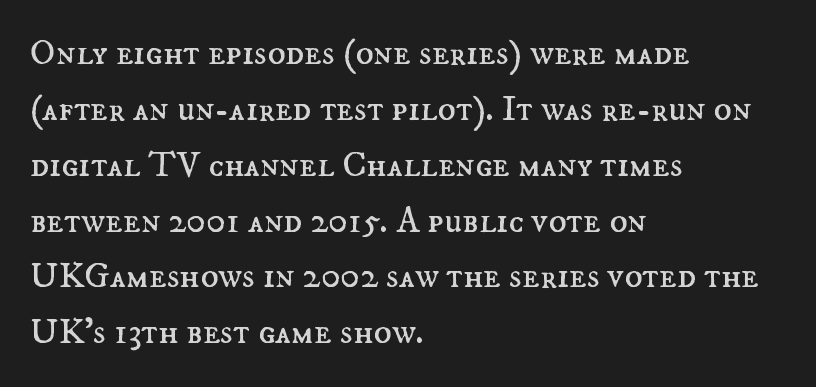
Q: Is the text bold? A: No.
Q: Is the text italic (slanted)? A: No, it is upright.
Q: Is the text underlined? A: No.
Q: How is the paragraph aligned? A: Left-aligned.
Q: Is the spacing between letters normal or unusually wide? A: Normal.
Q: Is the spacing between lines tight, normal or loose? A: Normal.
Q: Width (condensed, normal, or wide)? A: Normal.
Q: Stroke contrast? A: Medium.
Q: x-height? A: Small.
Q: Monospaced? A: No.
